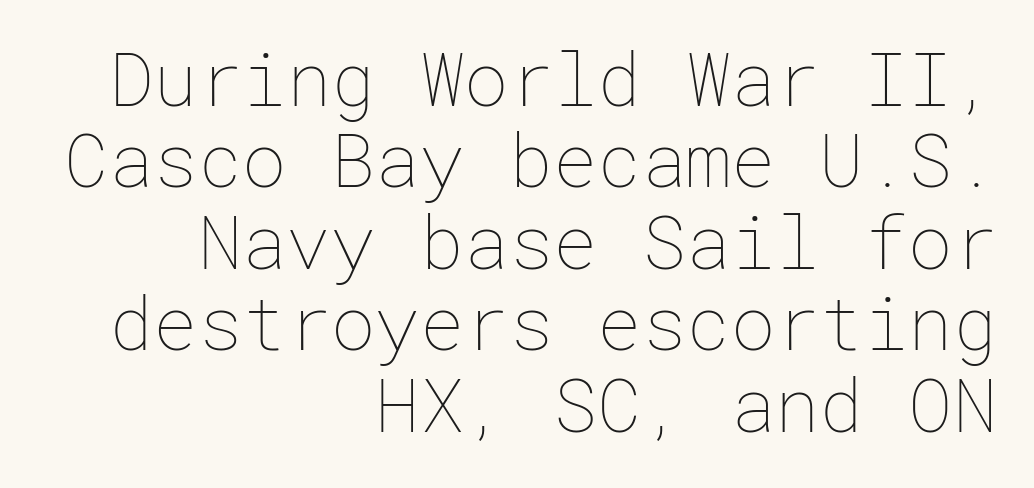
Q: Is the text bold? A: No.
Q: Is the text italic (slanted)? A: No, it is upright.
Q: Is the text underlined? A: No.
Q: How is the paragraph aligned? A: Right-aligned.
Q: Is the spacing between letters normal or unusually wide? A: Normal.
Q: Is the spacing between lines tight, normal or loose? A: Tight.
Q: Width (condensed, normal, or wide)? A: Normal.
Q: Stroke contrast? A: Low.
Q: x-height? A: Medium.
